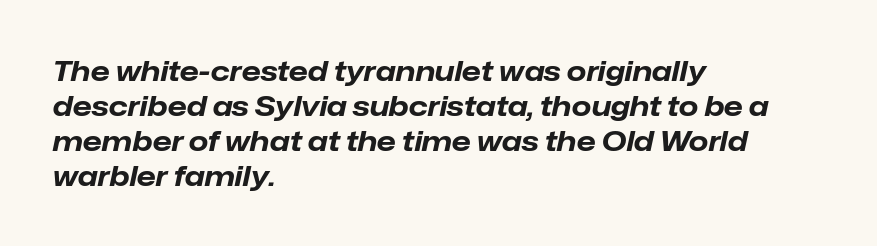
Q: Is the text bold? A: Yes.
Q: Is the text italic (slanted)? A: Yes, it leans right by about 12 degrees.
Q: Is the text underlined? A: No.
Q: How is the paragraph aligned? A: Left-aligned.
Q: Is the spacing between letters normal or unusually wide? A: Normal.
Q: Is the spacing between lines tight, normal or loose? A: Normal.
Q: Width (condensed, normal, or wide)? A: Normal.
Q: Stroke contrast? A: Low.
Q: x-height? A: Medium.
Q: Monospaced? A: No.
